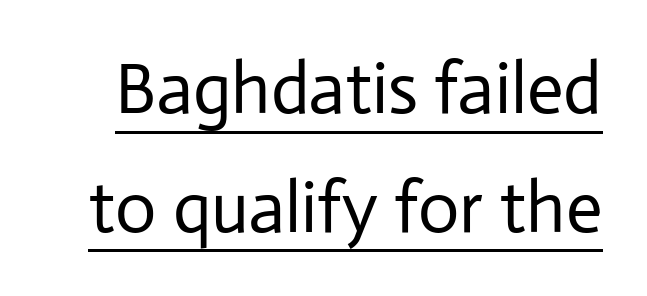
Q: Is the text bold? A: No.
Q: Is the text italic (slanted)? A: No, it is upright.
Q: Is the typeface a serif or a sans-serif typeface? A: Sans-serif.
Q: Is the text underlined? A: Yes.
Q: Is the spacing between letters normal or unusually wide? A: Normal.
Q: Is the spacing between lines tight, normal or loose? A: Normal.
Q: Width (condensed, normal, or wide)? A: Normal.
Q: Stroke contrast? A: Low.
Q: x-height? A: Medium.
Q: Monospaced? A: No.
